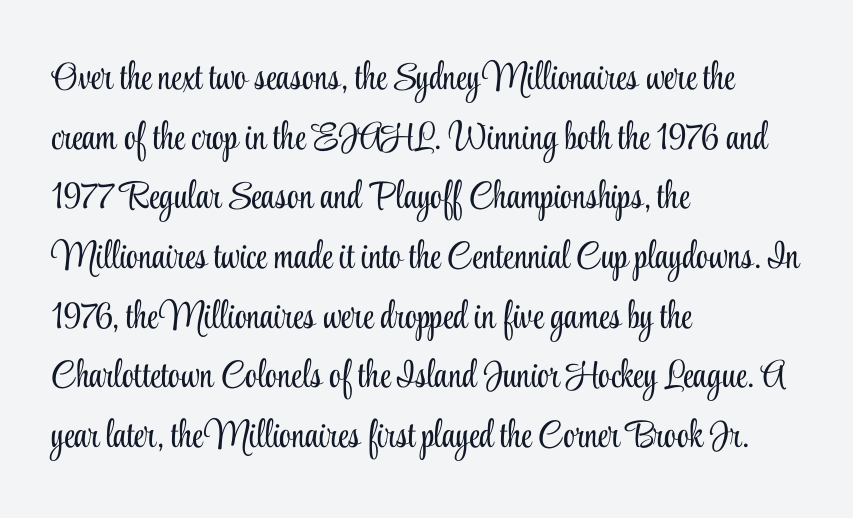
{"serif": "yes", "bold": "no", "weight": "light", "width": "condensed", "stroke_contrast": "low", "x_height": "small", "monospaced": "no", "underline": "no", "align": "left", "line_spacing": "normal", "line_spacing_ratio": 1.57, "letter_spacing": "normal", "letter_spacing_em": 0.0, "glyph_px": 38}
